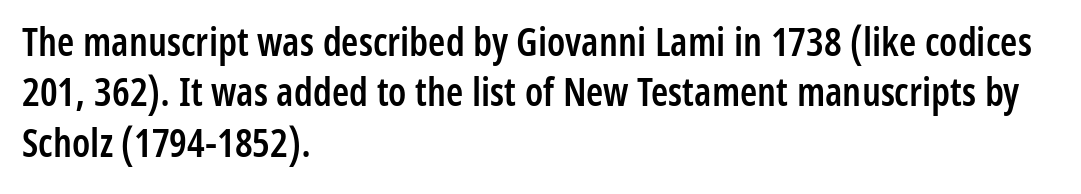
Descenders are the only things crossing below the line. Varying glyph widths throughout — classic text-font behaviour. Compared with typical paragraphs, the rows here are spaced about the same. The typesetter chose a ragged-right arrangement here.
